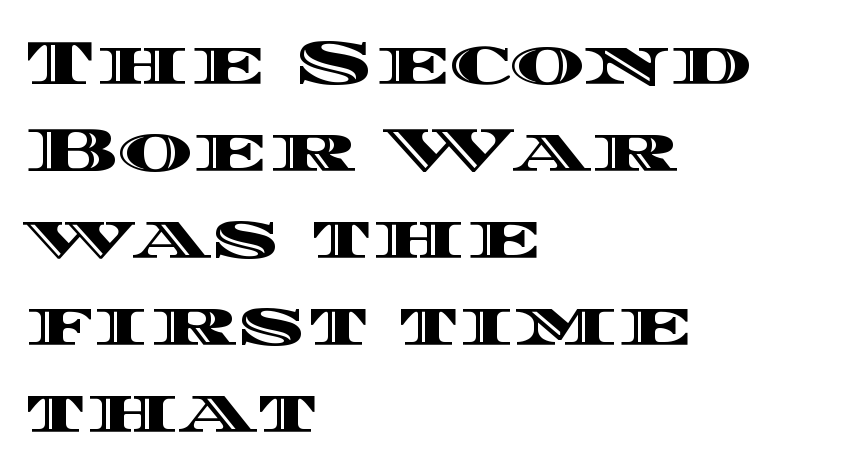
Q: Is the text italic (slanted)? A: No, it is upright.
Q: Is the text underlined? A: No.
Q: How is the paragraph aligned? A: Left-aligned.
Q: Is the spacing between letters normal or unusually wide? A: Normal.
Q: Is the spacing between lines tight, normal or loose? A: Normal.
Q: Width (condensed, normal, or wide)? A: Wide.
Q: x-height? A: Large.
Q: Monospaced? A: No.
